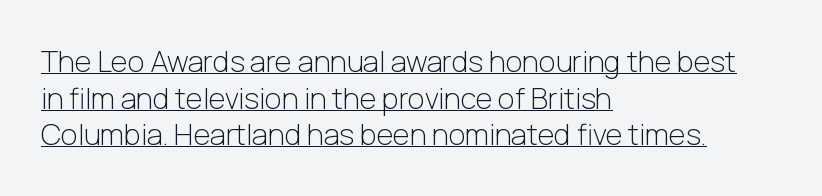
The image shows 29 px light sans-serif type, upright; set left-aligned, normal line spacing (1.26x), normal letter spacing, underlined; low stroke contrast and a medium x-height.
